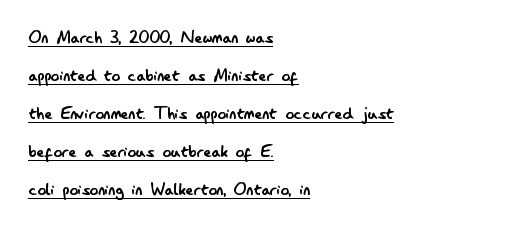
The image shows 21 px text type, upright; set left-aligned, line spacing 1.81x, normal letter spacing, underlined.
